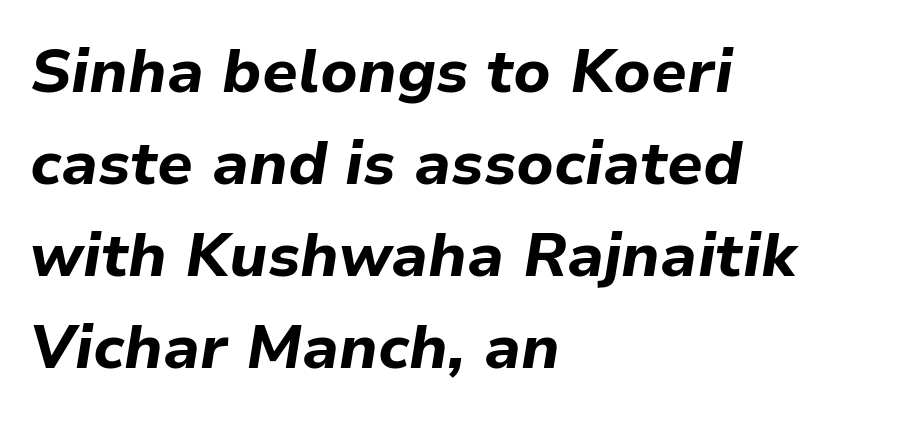
{"italic": "yes", "lean": "right", "slant_degrees": 9, "bold": "yes", "weight": "bold", "width": "normal", "stroke_contrast": "low", "x_height": "medium", "monospaced": "no", "underline": "no", "align": "left", "line_spacing": "normal", "line_spacing_ratio": 1.51, "letter_spacing": "normal", "letter_spacing_em": 0.0, "glyph_px": 61}
